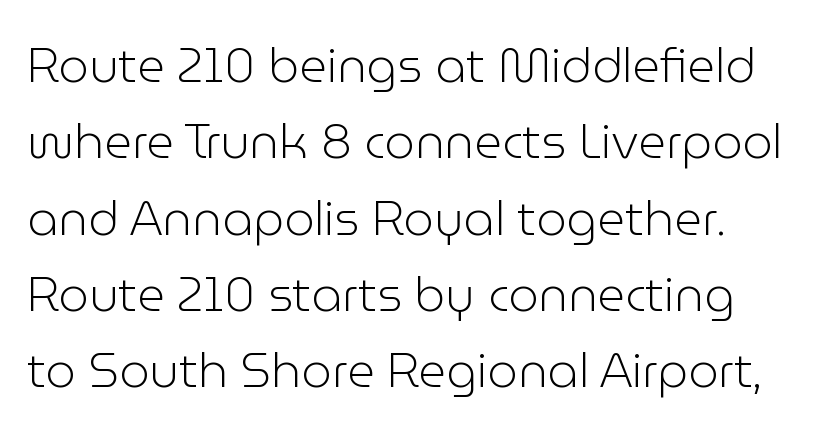
No letter is thick-stroked: the sample isn't bold. Each letter keeps its own natural width here, so spacing adapts to shape. No italicization has been applied; the sample stays upright. Letterform terminals end flat and unadorned throughout the passage. The letters sit at their default tracking, neither squeezed nor spread. Baseline-to-baseline distance is the conventional proportion of letter height.
